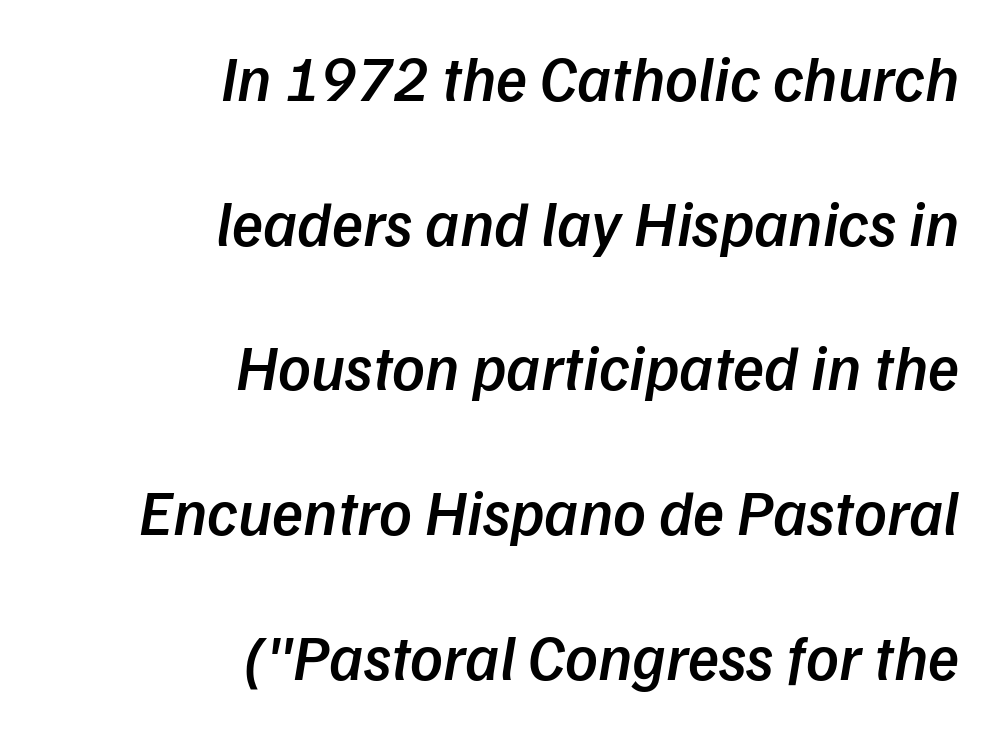
Q: Is the text bold? A: Semi-bold.
Q: Is the text italic (slanted)? A: Yes, it leans right by about 9 degrees.
Q: Is the text underlined? A: No.
Q: How is the paragraph aligned? A: Right-aligned.
Q: Is the spacing between letters normal or unusually wide? A: Normal.
Q: Is the spacing between lines tight, normal or loose? A: Loose.
Q: Width (condensed, normal, or wide)? A: Normal.
Q: Stroke contrast? A: Low.
Q: x-height? A: Medium.
Q: Monospaced? A: No.
